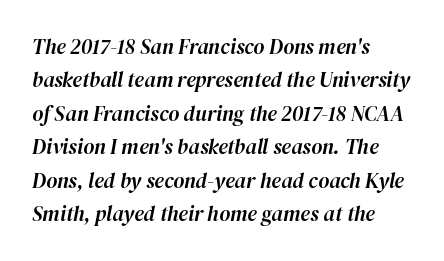
The image shows 21 px text type, italic (leaning right); set left-aligned, normal line spacing (1.59x), normal letter spacing, not underlined.
